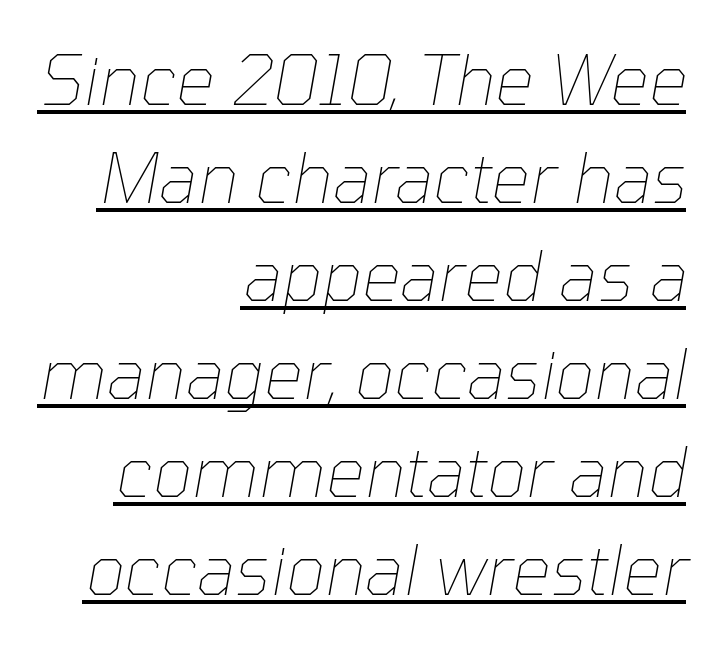
Q: Is the text bold? A: No.
Q: Is the text italic (slanted)? A: Yes, it leans right by about 10 degrees.
Q: Is the text underlined? A: Yes.
Q: How is the paragraph aligned? A: Right-aligned.
Q: Is the spacing between letters normal or unusually wide? A: Normal.
Q: Is the spacing between lines tight, normal or loose? A: Normal.
Q: Width (condensed, normal, or wide)? A: Normal.
Q: Stroke contrast? A: Low.
Q: x-height? A: Medium.
Q: Monospaced? A: No.
